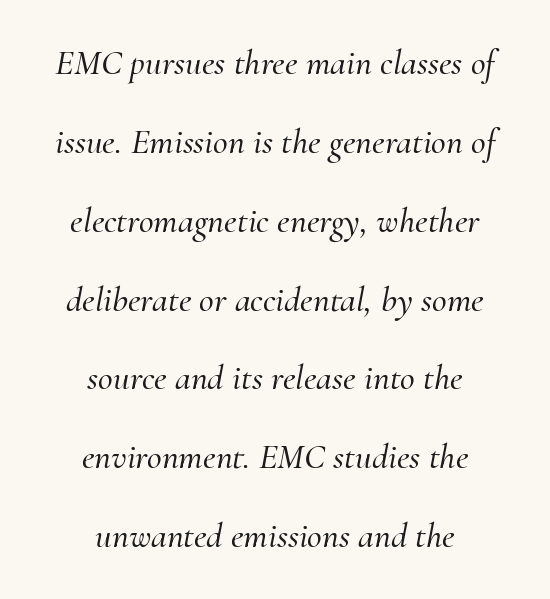
The image shows 36 px serif type, italic (leaning right); set centered, loose line spacing (2.19x), normal letter spacing, not underlined; medium stroke contrast and a small x-height.
